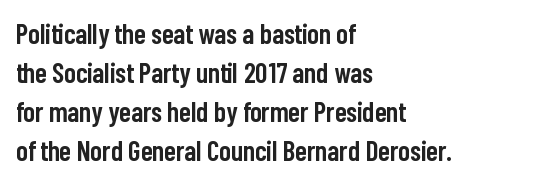
{"serif": "no", "italic": "no", "bold": "semi", "weight": "semibold", "width": "condensed", "stroke_contrast": "low", "x_height": "medium", "monospaced": "no", "underline": "no", "align": "left", "line_spacing": "normal", "line_spacing_ratio": 1.39, "letter_spacing": "normal", "letter_spacing_em": 0.0, "glyph_px": 28}
